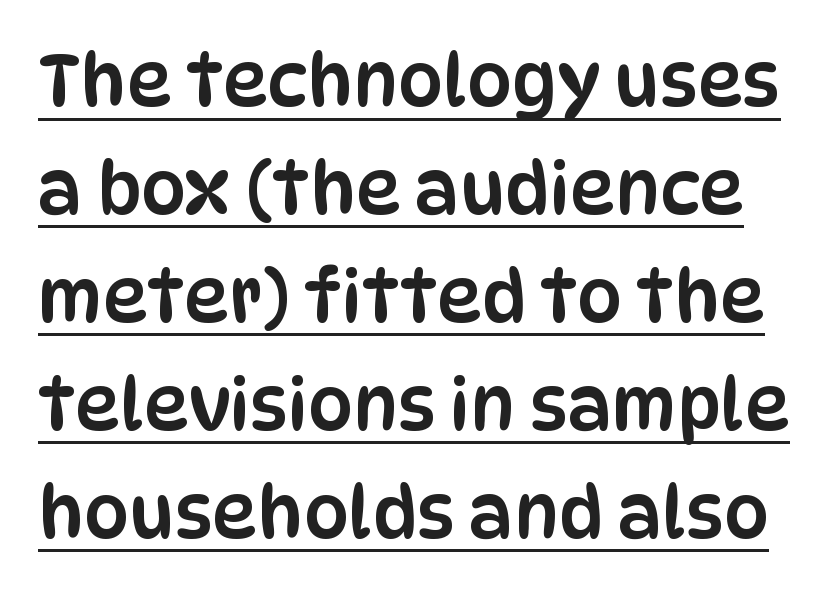
{"serif": "no", "italic": "no", "width": "condensed", "stroke_contrast": "low", "x_height": "large", "monospaced": "no", "underline": "yes", "line_spacing": "normal", "line_spacing_ratio": 1.52, "letter_spacing": "normal", "letter_spacing_em": 0.0, "glyph_px": 71}
